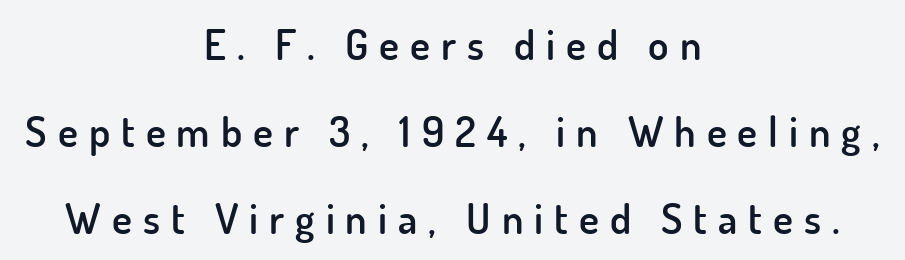
{"serif": "no", "italic": "no", "bold": "semi", "weight": "semibold", "width": "normal", "stroke_contrast": "low", "x_height": "small", "monospaced": "no", "underline": "no", "align": "center", "line_spacing": "loose", "line_spacing_ratio": 2.07, "letter_spacing": "wide", "letter_spacing_em": 0.26, "glyph_px": 42}
